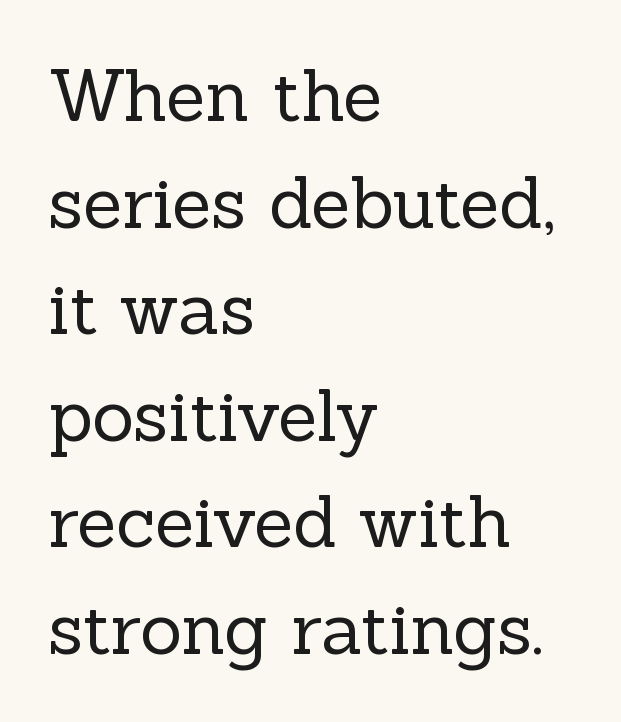
Q: Is the text bold? A: No.
Q: Is the text italic (slanted)? A: No, it is upright.
Q: Is the typeface a serif or a sans-serif typeface? A: Serif.
Q: Is the text underlined? A: No.
Q: How is the paragraph aligned? A: Left-aligned.
Q: Is the spacing between letters normal or unusually wide? A: Normal.
Q: Is the spacing between lines tight, normal or loose? A: Normal.
Q: Width (condensed, normal, or wide)? A: Normal.
Q: x-height? A: Medium.
Q: Monospaced? A: No.
